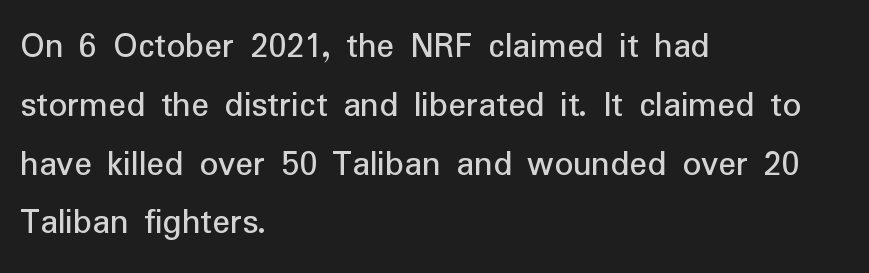
Q: Is the text italic (slanted)? A: No, it is upright.
Q: Is the typeface a serif or a sans-serif typeface? A: Sans-serif.
Q: Is the text underlined? A: No.
Q: How is the paragraph aligned? A: Left-aligned.
Q: Is the spacing between letters normal or unusually wide? A: Normal.
Q: Is the spacing between lines tight, normal or loose? A: Normal.
Q: Width (condensed, normal, or wide)? A: Normal.
Q: Stroke contrast? A: Low.
Q: x-height? A: Medium.
Q: Monospaced? A: No.
